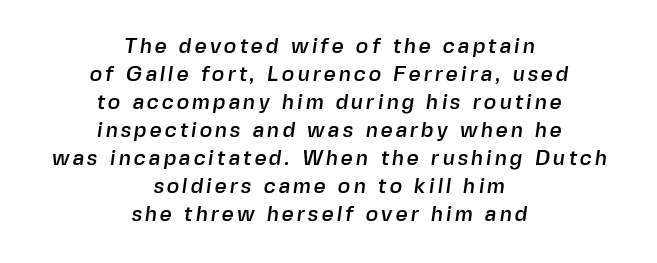
Q: Is the text underlined? A: No.
Q: How is the paragraph aligned? A: Centered.
Q: Is the spacing between lines tight, normal or loose? A: Normal.
